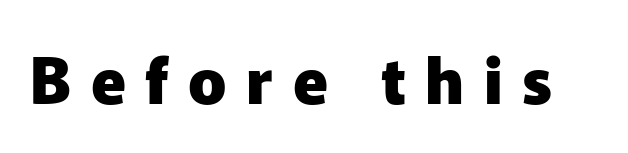
{"serif": "no", "italic": "no", "bold": "yes", "weight": "heavy", "width": "normal", "stroke_contrast": "low", "x_height": "medium", "monospaced": "no", "underline": "no", "letter_spacing": "wide", "letter_spacing_em": 0.31, "glyph_px": 63}
